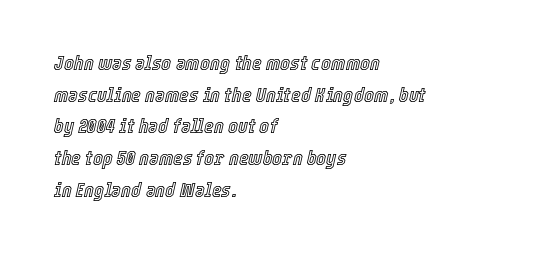
{"italic": "yes", "lean": "right", "slant_degrees": 12, "underline": "no", "align": "left", "line_spacing": "normal", "line_spacing_ratio": 1.51, "letter_spacing": "normal", "letter_spacing_em": 0.0, "glyph_px": 21}
